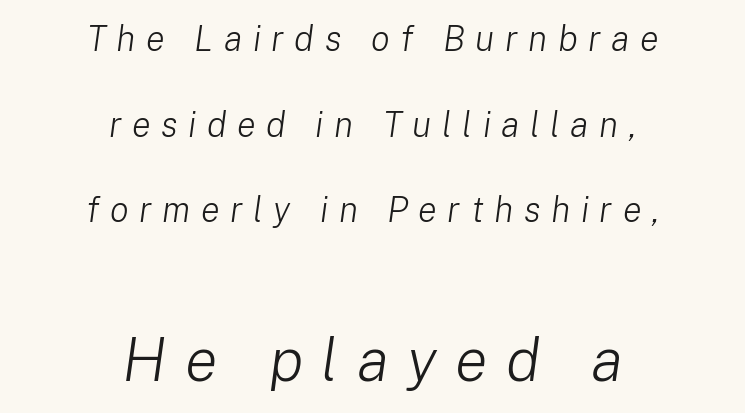
The image shows 61 px light type, italic (leaning right); set centered, loose line spacing (2.45x), unusually wide letter spacing (+0.3 em), not underlined; the second (bottom) block is 1.74x larger; low stroke contrast and a medium x-height.
